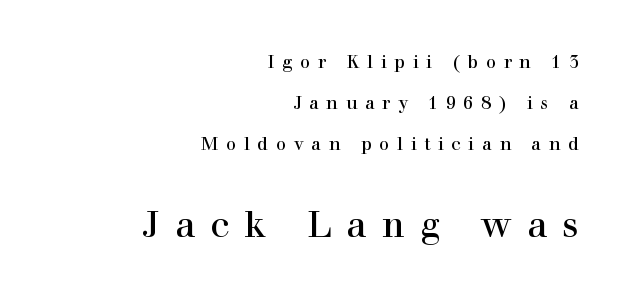
The gaps between neighbouring characters are conspicuously large. Each row of text sits above clean, open space. Size contrast runs from small at the top to large at the bottom. Do the letters lean? They stand straight. Rows of type keep a wide berth in the vertical direction.
